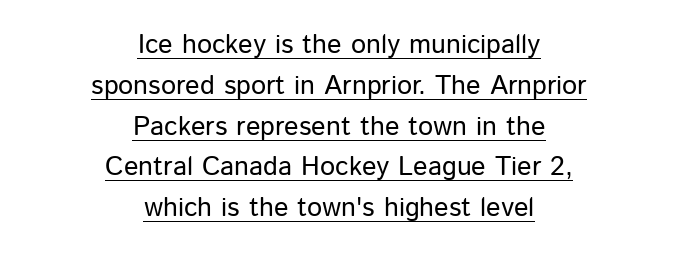
Q: Is the text bold? A: No.
Q: Is the text italic (slanted)? A: No, it is upright.
Q: Is the text underlined? A: Yes.
Q: How is the paragraph aligned? A: Centered.
Q: Is the spacing between letters normal or unusually wide? A: Normal.
Q: Is the spacing between lines tight, normal or loose? A: Normal.
